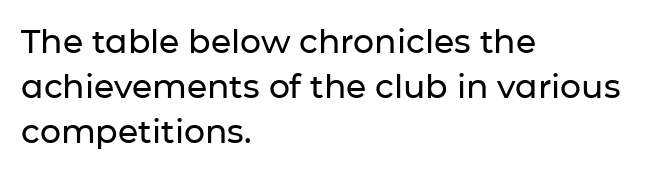
Q: Is the text italic (slanted)? A: No, it is upright.
Q: Is the typeface a serif or a sans-serif typeface? A: Sans-serif.
Q: Is the text underlined? A: No.
Q: How is the paragraph aligned? A: Left-aligned.
Q: Is the spacing between letters normal or unusually wide? A: Normal.
Q: Is the spacing between lines tight, normal or loose? A: Normal.
Q: Width (condensed, normal, or wide)? A: Normal.
Q: Stroke contrast? A: Low.
Q: x-height? A: Medium.
Q: Monospaced? A: No.
